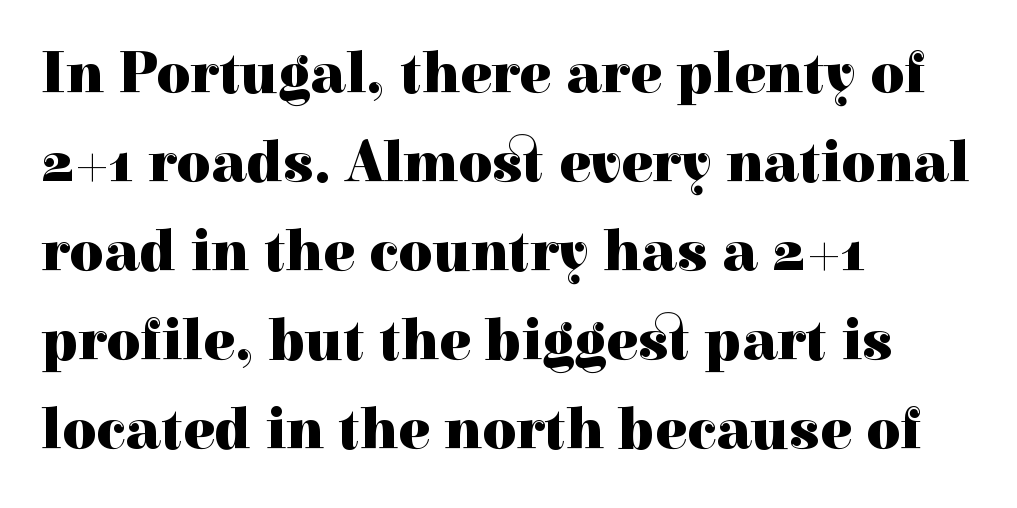
Q: Is the text bold? A: Yes.
Q: Is the text italic (slanted)? A: No, it is upright.
Q: Is the typeface a serif or a sans-serif typeface? A: Serif.
Q: Is the text underlined? A: No.
Q: How is the paragraph aligned? A: Left-aligned.
Q: Is the spacing between letters normal or unusually wide? A: Normal.
Q: Is the spacing between lines tight, normal or loose? A: Normal.
Q: Width (condensed, normal, or wide)? A: Normal.
Q: x-height? A: Medium.
Q: Monospaced? A: No.
